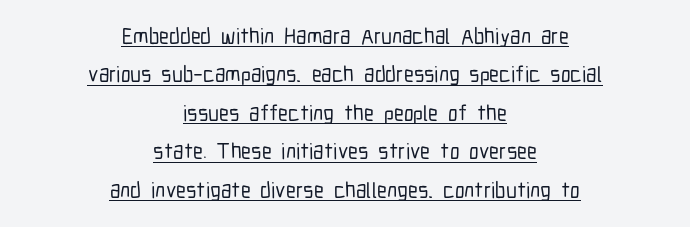
This rendering leaves character spacing at its baseline value. The letters stand upright; this is a roman face. The whitespace from short lines is split evenly between both sides. Is there an underline? Yes — a line sits under the letters.
